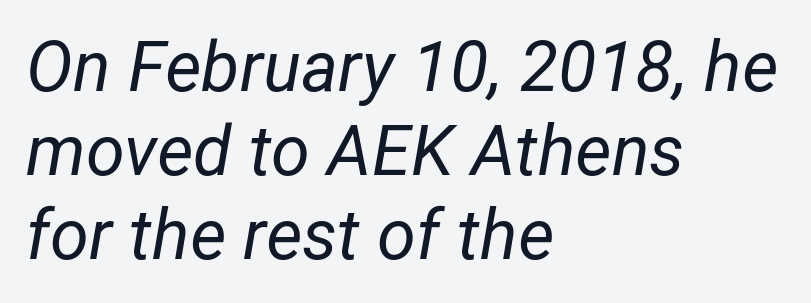
Bold? No — there's no thickening of the strokes. Only glyphs here, with clear space below each row. The setting favours the left margin, as ordinary paragraphs usually do. The face used here is rendered with its standard letterfit.
